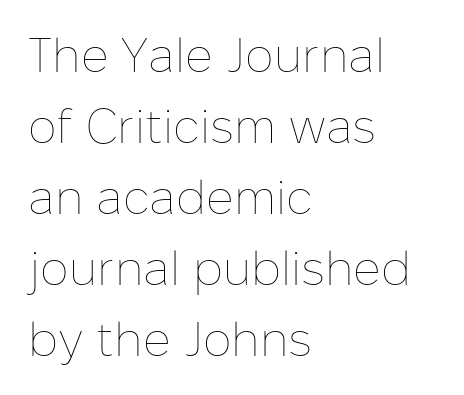
Upright lettering throughout. A typesetter would call this zero additional tracking. Just letters on the line, the space beneath them empty. Think of a printed novel: that variable character pitch is what you see here.
